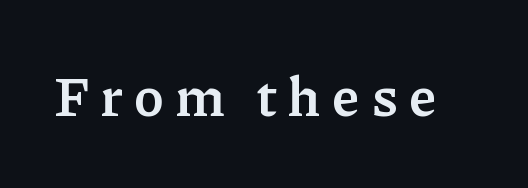
Looks like regular typesetting: each glyph gets only the width it needs. The letters carry serifs — small finishing strokes at the ends of their stems. Caption: expanded tracking, letters set apart. The space beneath each line is pristine and unruled.
